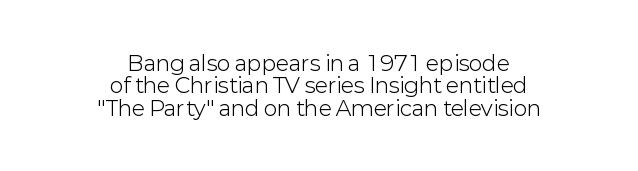
{"italic": "no", "bold": "no", "underline": "no", "align": "center", "line_spacing": "tight", "line_spacing_ratio": 1.06, "letter_spacing": "normal", "letter_spacing_em": 0.0, "glyph_px": 21}
